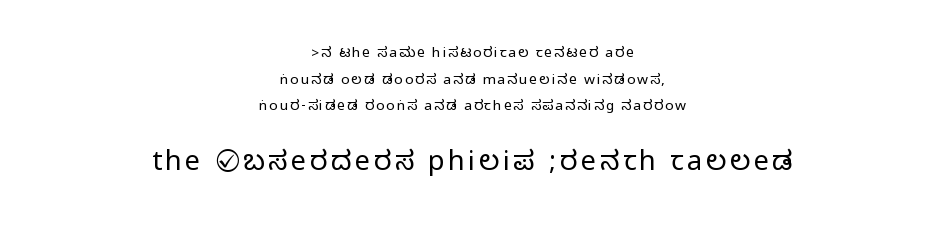
{"italic": "no", "underline": "no", "align": "center", "line_spacing": "loose", "line_spacing_ratio": 1.9, "larger_block": "second", "size_ratio": 1.93, "glyph_px": 27}
